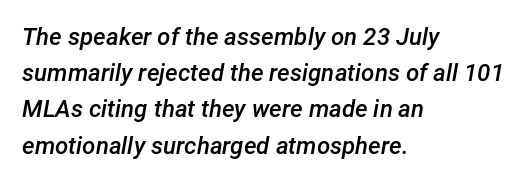
The image shows 24 px text type, italic (leaning right); set left-aligned, normal line spacing (1.51x), normal letter spacing, not underlined.
